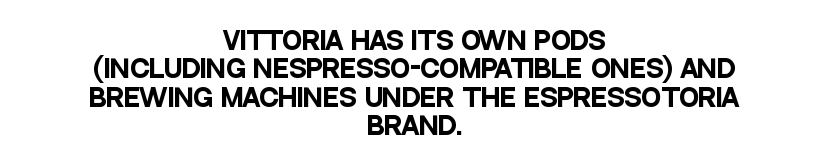
A typesetter would mark this as roman, not italic. A full-strength bold gives these letters their thick strokes. Glyph-to-glyph distance matches everyday printed text. Each line is balanced around a shared central axis. The words here are not underlined.
